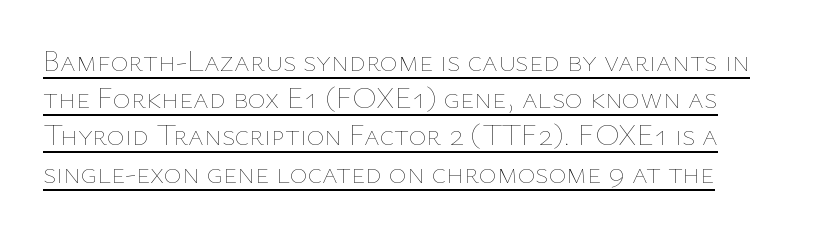
The image shows 30 px thin type, upright; set line spacing 1.24x, normal letter spacing, underlined; low stroke contrast and a medium x-height.
